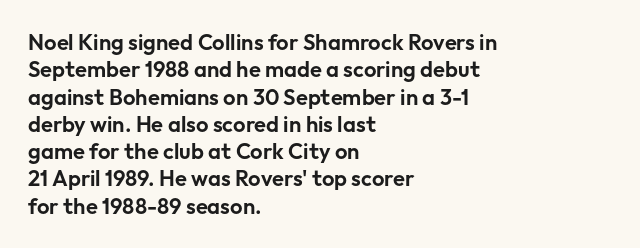
The image shows 22 px text type, upright; set left-aligned, line spacing 1.24x, normal letter spacing, not underlined.
